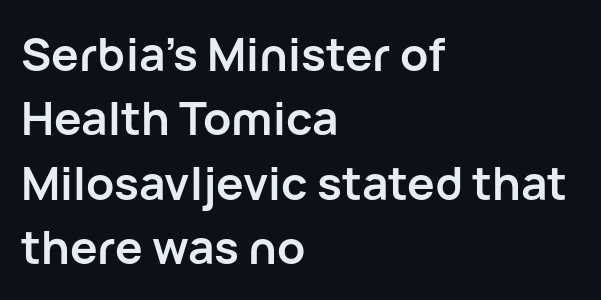
Q: Is the text bold? A: Yes.
Q: Is the text italic (slanted)? A: No, it is upright.
Q: Is the typeface a serif or a sans-serif typeface? A: Sans-serif.
Q: Is the text underlined? A: No.
Q: How is the paragraph aligned? A: Left-aligned.
Q: Is the spacing between letters normal or unusually wide? A: Normal.
Q: Is the spacing between lines tight, normal or loose? A: Normal.
Q: Width (condensed, normal, or wide)? A: Normal.
Q: Stroke contrast? A: Low.
Q: x-height? A: Medium.
Q: Monospaced? A: No.
